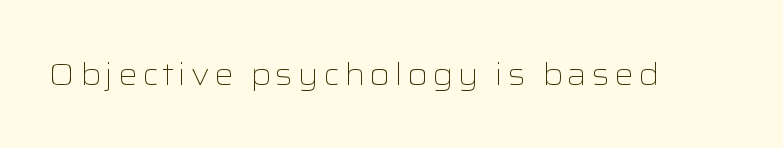
{"serif": "no", "italic": "no", "bold": "no", "weight": "light", "width": "wide", "stroke_contrast": "low", "x_height": "medium", "monospaced": "no", "underline": "no", "glyph_px": 31}
